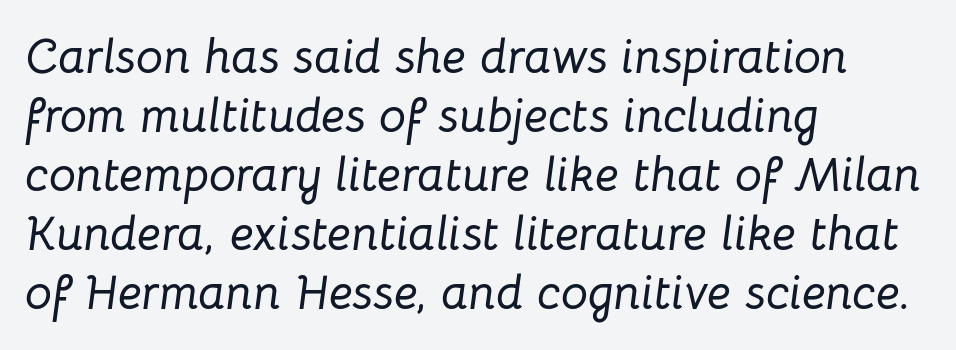
Notice how the passage keeps a crisp vertical edge on the left only. The space directly below the letters is spotless. Is the type slanted? Yes — the strokes lean at a clear angle. Think of a printed novel: that variable character pitch is what you see here. The type is set solid horizontally, with unmodified tracking.
